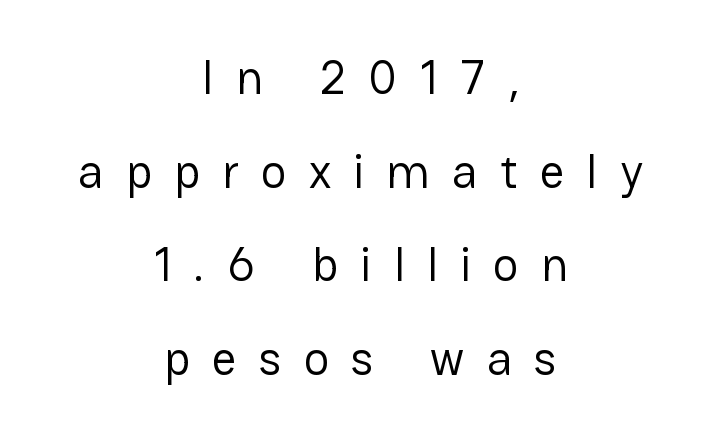
Varying glyph widths throughout — classic text-font behaviour. Characters remain perfectly vertical along every line. The gaps between neighbouring characters are conspicuously large. Is this a heavy cut? Hardly; it is regular or lighter. Neither beginnings nor endings align; midpoints do. Interline gaps are noticeably wide in this sample.
